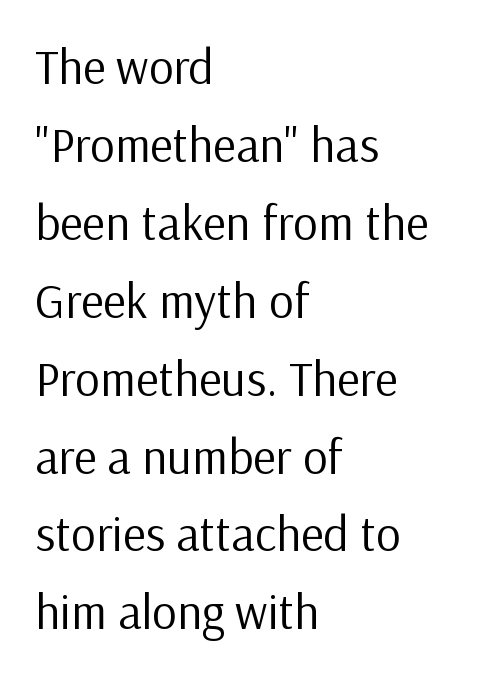
Q: Is the text bold? A: No.
Q: Is the text italic (slanted)? A: No, it is upright.
Q: Is the typeface a serif or a sans-serif typeface? A: Sans-serif.
Q: Is the text underlined? A: No.
Q: How is the paragraph aligned? A: Left-aligned.
Q: Is the spacing between letters normal or unusually wide? A: Normal.
Q: Is the spacing between lines tight, normal or loose? A: Normal.
Q: Width (condensed, normal, or wide)? A: Normal.
Q: Stroke contrast? A: Low.
Q: x-height? A: Medium.
Q: Monospaced? A: No.
